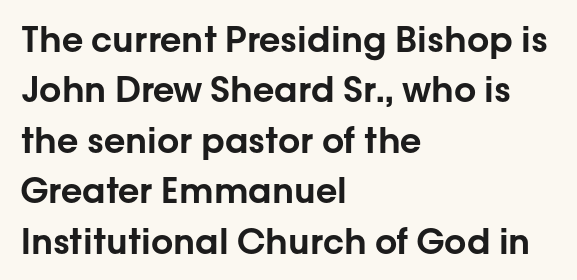
The image shows 35 px sans-serif type, upright; set left-aligned, normal line spacing (1.44x), normal letter spacing, not underlined; low stroke contrast and a medium x-height.
